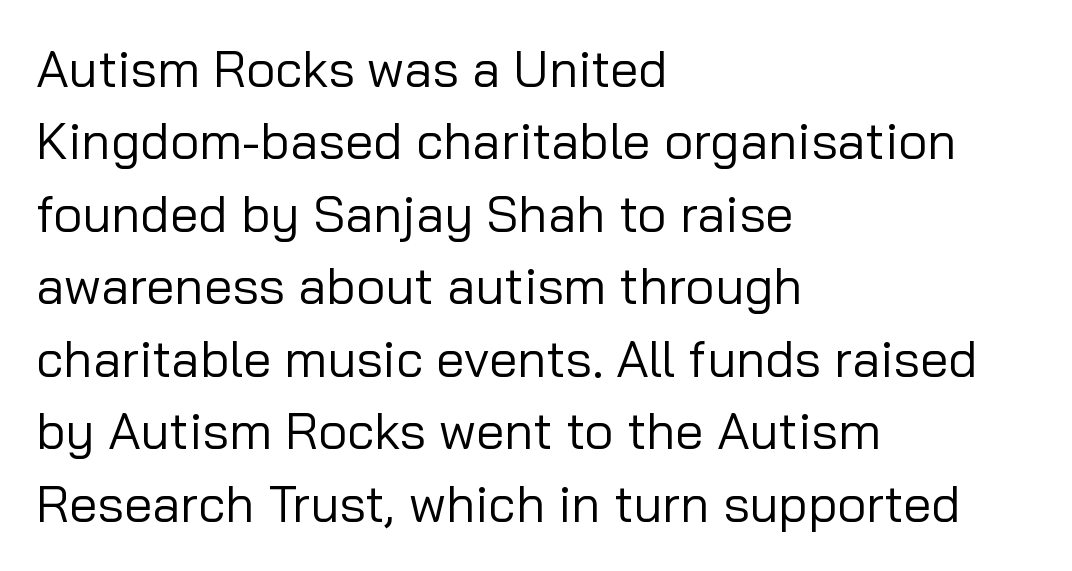
Q: Is the text bold? A: No.
Q: Is the text italic (slanted)? A: No, it is upright.
Q: Is the typeface a serif or a sans-serif typeface? A: Sans-serif.
Q: Is the text underlined? A: No.
Q: How is the paragraph aligned? A: Left-aligned.
Q: Is the spacing between letters normal or unusually wide? A: Normal.
Q: Is the spacing between lines tight, normal or loose? A: Normal.
Q: Width (condensed, normal, or wide)? A: Normal.
Q: Stroke contrast? A: Low.
Q: x-height? A: Medium.
Q: Monospaced? A: No.
